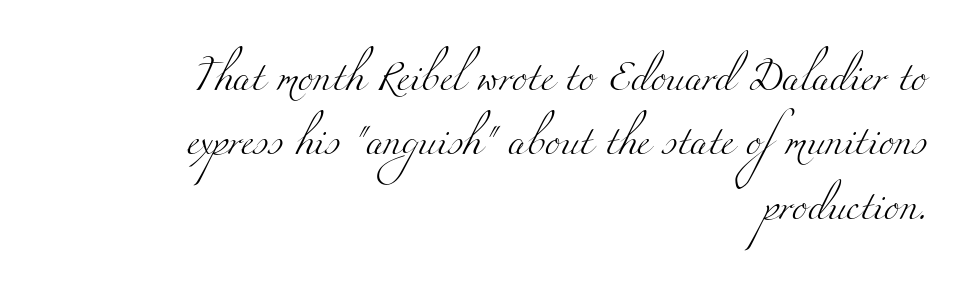
Q: Is the text bold? A: No.
Q: Is the text underlined? A: No.
Q: How is the paragraph aligned? A: Right-aligned.
Q: Is the spacing between letters normal or unusually wide? A: Normal.
Q: Is the spacing between lines tight, normal or loose? A: Loose.
Q: Width (condensed, normal, or wide)? A: Wide.
Q: Stroke contrast? A: Medium.
Q: x-height? A: Small.
Q: Monospaced? A: No.
